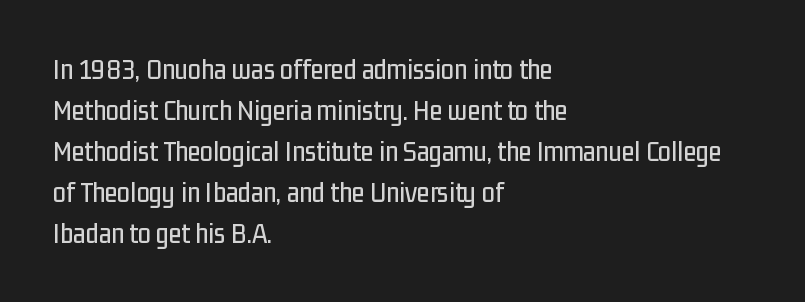
Q: Is the text italic (slanted)? A: No, it is upright.
Q: Is the typeface a serif or a sans-serif typeface? A: Sans-serif.
Q: Is the text underlined? A: No.
Q: How is the paragraph aligned? A: Left-aligned.
Q: Is the spacing between letters normal or unusually wide? A: Normal.
Q: Is the spacing between lines tight, normal or loose? A: Normal.
Q: Width (condensed, normal, or wide)? A: Condensed.
Q: Stroke contrast? A: Low.
Q: x-height? A: Medium.
Q: Monospaced? A: No.
